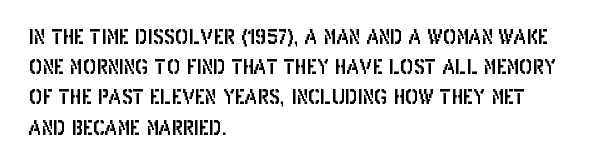
The image shows 20 px text type, upright; set left-aligned, normal line spacing (1.51x), normal letter spacing, not underlined.
